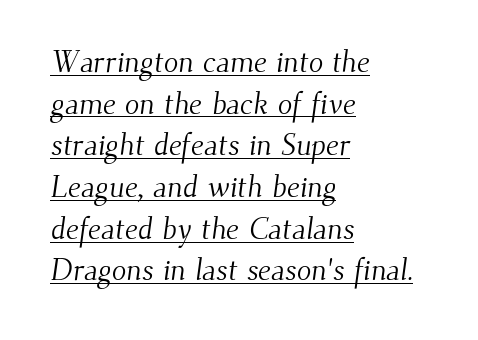
Q: Is the text bold? A: No.
Q: Is the typeface a serif or a sans-serif typeface? A: Serif.
Q: Is the text underlined? A: Yes.
Q: How is the paragraph aligned? A: Left-aligned.
Q: Is the spacing between letters normal or unusually wide? A: Normal.
Q: Is the spacing between lines tight, normal or loose? A: Normal.
Q: Width (condensed, normal, or wide)? A: Normal.
Q: Stroke contrast? A: Medium.
Q: x-height? A: Small.
Q: Monospaced? A: No.
